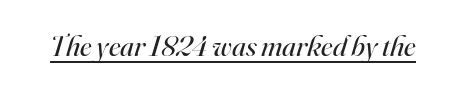
The image shows 30 px regular-weight serif type, italic (leaning right); set normal letter spacing, underlined; high stroke contrast and a small x-height.
